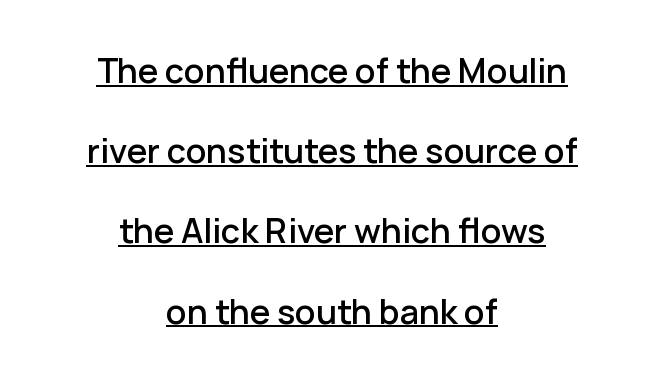
The image shows 34 px sans-serif type, upright; set centered, loose line spacing (2.36x), normal letter spacing, underlined; low stroke contrast and a medium x-height.
